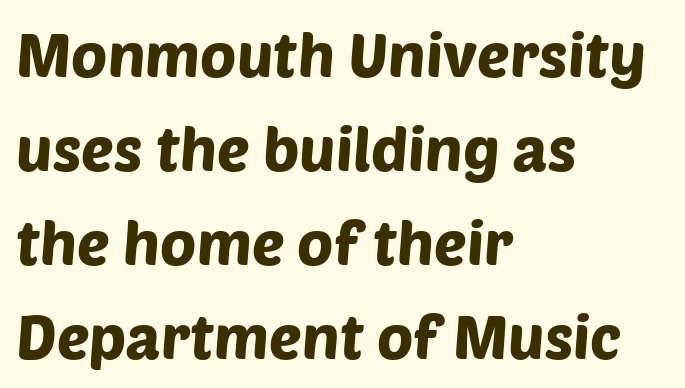
{"serif": "no", "width": "normal", "stroke_contrast": "low", "x_height": "large", "monospaced": "no", "underline": "no", "align": "left", "line_spacing": "normal", "line_spacing_ratio": 1.54, "letter_spacing": "normal", "letter_spacing_em": 0.0, "glyph_px": 61}
